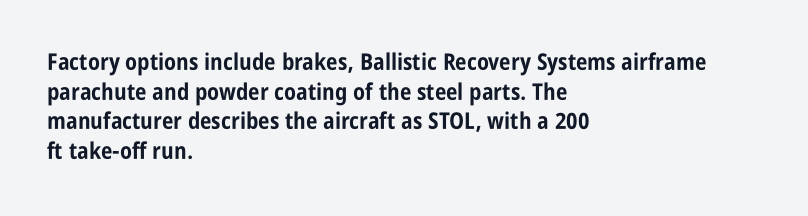
Q: Is the text bold? A: Yes.
Q: Is the text italic (slanted)? A: No, it is upright.
Q: Is the text underlined? A: No.
Q: How is the paragraph aligned? A: Left-aligned.
Q: Is the spacing between letters normal or unusually wide? A: Normal.
Q: Is the spacing between lines tight, normal or loose? A: Normal.
